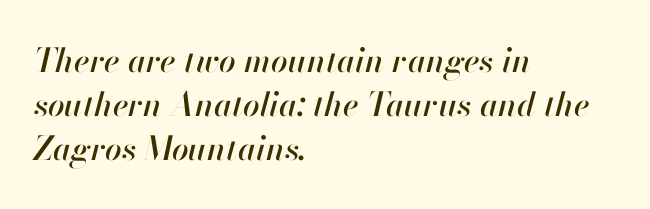
Q: Is the text italic (slanted)? A: Yes, it leans right by about 13 degrees.
Q: Is the text underlined? A: No.
Q: How is the paragraph aligned? A: Left-aligned.
Q: Is the spacing between letters normal or unusually wide? A: Normal.
Q: Is the spacing between lines tight, normal or loose? A: Normal.
Q: Width (condensed, normal, or wide)? A: Normal.
Q: Stroke contrast? A: High.
Q: x-height? A: Small.
Q: Monospaced? A: No.
